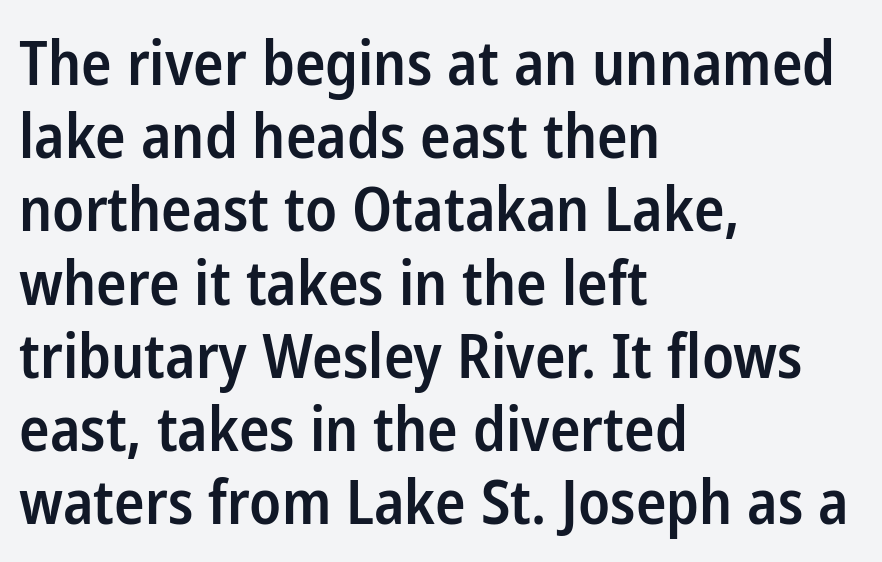
Q: Is the text bold? A: Semi-bold.
Q: Is the text italic (slanted)? A: No, it is upright.
Q: Is the typeface a serif or a sans-serif typeface? A: Sans-serif.
Q: Is the text underlined? A: No.
Q: How is the paragraph aligned? A: Left-aligned.
Q: Is the spacing between letters normal or unusually wide? A: Normal.
Q: Width (condensed, normal, or wide)? A: Condensed.
Q: Stroke contrast? A: Low.
Q: x-height? A: Medium.
Q: Monospaced? A: No.
